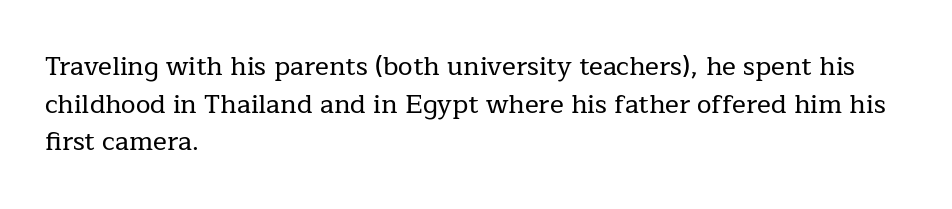
The image shows 26 px text type, upright; set left-aligned, normal line spacing (1.45x), normal letter spacing, not underlined.
